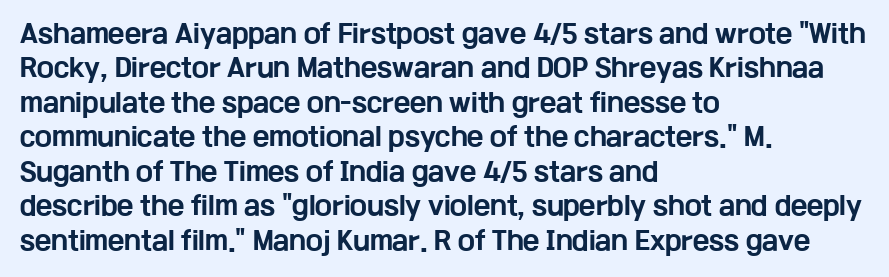
{"italic": "no", "bold": "yes", "underline": "no", "align": "left", "line_spacing": "normal", "line_spacing_ratio": 1.38, "letter_spacing": "normal", "letter_spacing_em": 0.0, "glyph_px": 25}
